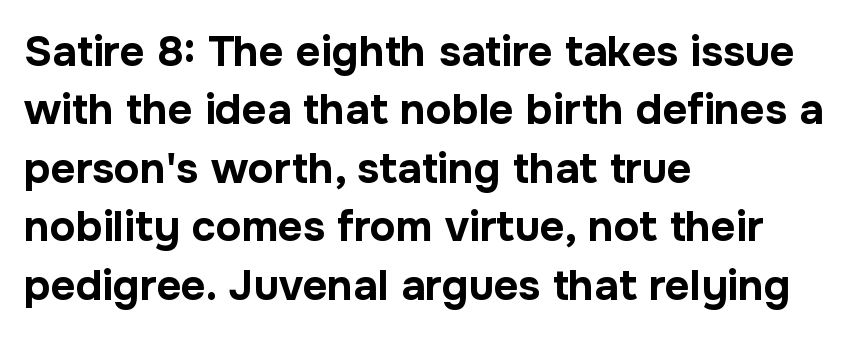
Type without underlining. The compositor pushed each line to the left boundary. Character widths vary here, with narrow letters taking less room than wide ones. A typesetter would mark this as roman, not italic. The passage shown stacks its lines at a standard gap. These lines are composed in type without serifs.
